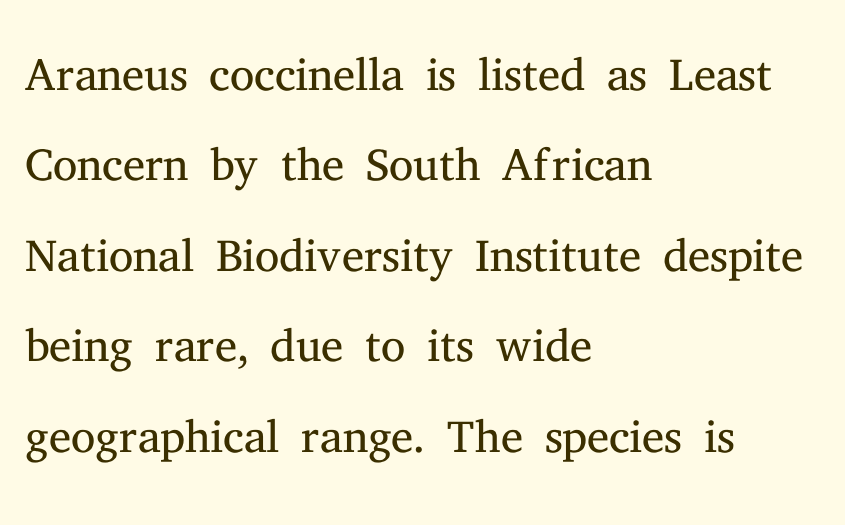
Q: Is the text bold? A: No.
Q: Is the text italic (slanted)? A: No, it is upright.
Q: Is the typeface a serif or a sans-serif typeface? A: Serif.
Q: Is the text underlined? A: No.
Q: How is the paragraph aligned? A: Left-aligned.
Q: Is the spacing between letters normal or unusually wide? A: Normal.
Q: Is the spacing between lines tight, normal or loose? A: Normal.
Q: Width (condensed, normal, or wide)? A: Normal.
Q: Stroke contrast? A: Medium.
Q: x-height? A: Medium.
Q: Monospaced? A: No.
